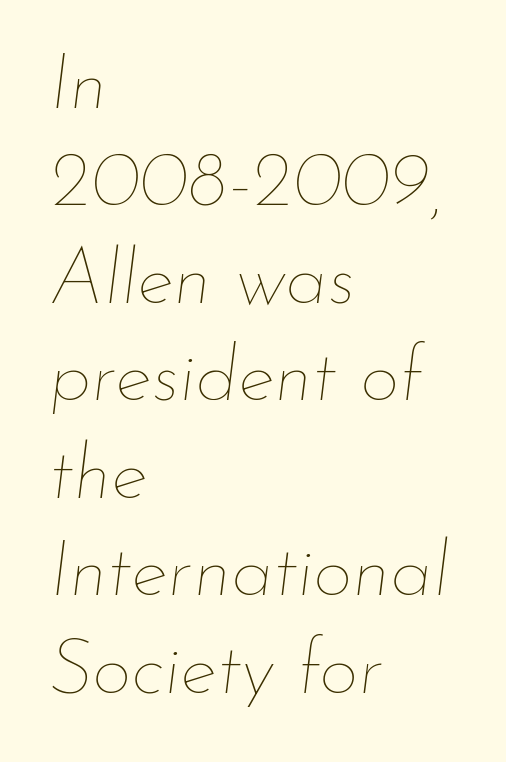
Character widths vary here, with narrow letters taking less room than wide ones. Weight class: somewhere from thin through regular. The lettering tilts uniformly, giving the passage an italic look. The space between consecutive lines is moderate. One-word summary of the alignment: left.
